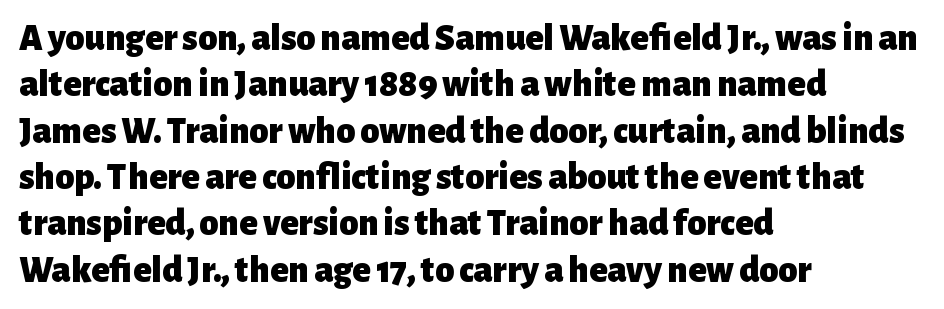
The passage is arranged the way most books set body copy — flush left. Looks like regular typesetting: each glyph gets only the width it needs. You could call the tracking neutral — neither tight nor loose. The words here are not underlined.
